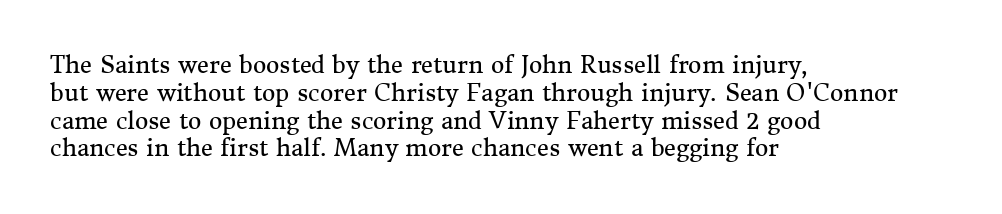
Italic: no, the glyphs are upright roman. Typeset ragged right — the left edge is the straight one. The gaps between neighbouring characters are ordinary and unremarkable. No letter is thick-stroked: the sample isn't bold. Lines of text with bare space underneath.
